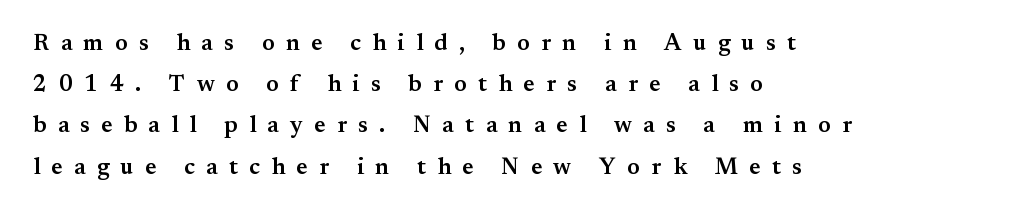
{"italic": "no", "bold": "semi", "underline": "no", "align": "left", "line_spacing_ratio": 1.79, "letter_spacing": "wide", "letter_spacing_em": 0.5, "glyph_px": 23}
